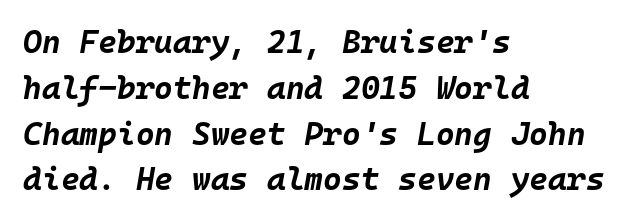
The image shows 32 px bold type, italic (leaning right), monospaced; set left-aligned, normal line spacing (1.43x), normal letter spacing, not underlined; low stroke contrast and a large x-height.
